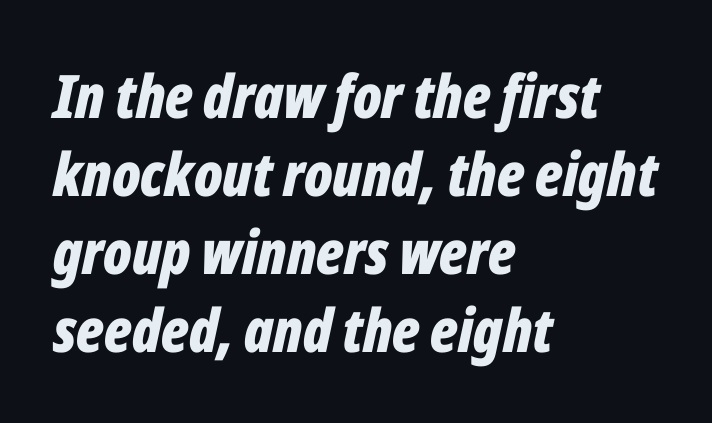
{"italic": "yes", "lean": "right", "slant_degrees": 12, "bold": "yes", "weight": "bold", "width": "condensed", "stroke_contrast": "low", "x_height": "medium", "monospaced": "no", "underline": "no", "align": "left", "line_spacing": "normal", "line_spacing_ratio": 1.3, "letter_spacing": "normal", "letter_spacing_em": 0.0, "glyph_px": 60}
